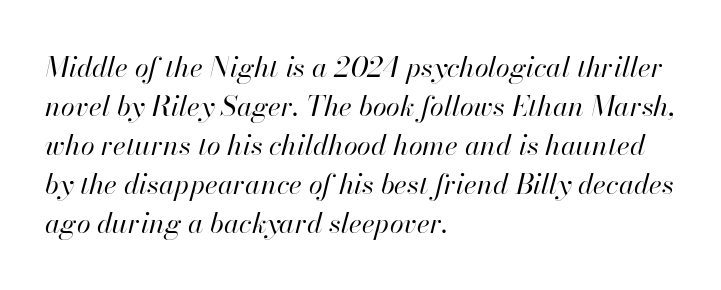
{"italic": "yes", "lean": "right", "slant_degrees": 13, "bold": "no", "weight": "regular", "width": "normal", "stroke_contrast": "high", "x_height": "small", "monospaced": "no", "underline": "no", "align": "left", "line_spacing": "normal", "line_spacing_ratio": 1.39, "letter_spacing": "normal", "letter_spacing_em": 0.0, "glyph_px": 28}
